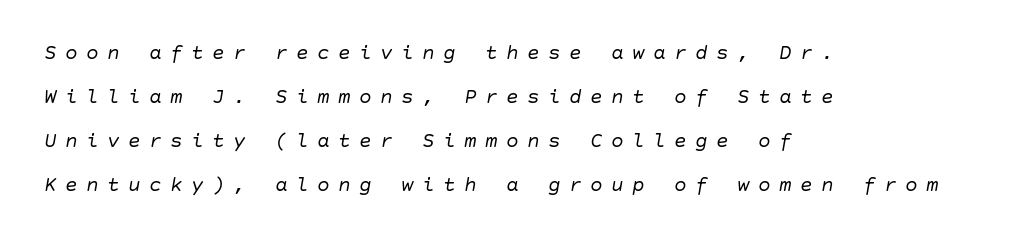
The image shows 21 px text type, italic (leaning right); set left-aligned, loose line spacing (2.1x), unusually wide letter spacing (+0.4 em), not underlined.
